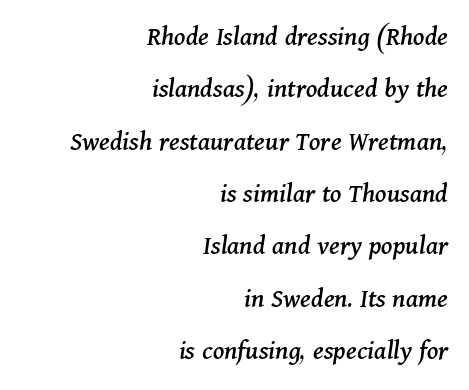
The image shows 28 px serif type, italic (leaning right); set right-aligned, line spacing 1.87x, normal letter spacing, not underlined; medium stroke contrast and a medium x-height.
